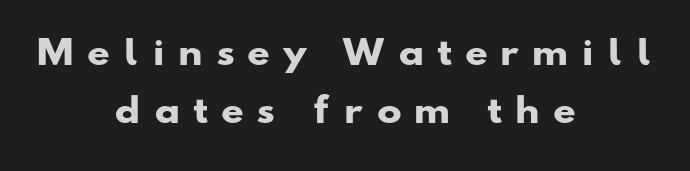
The image shows 33 px heavy, wide sans-serif type; set centered, line spacing 1.76x, unusually wide letter spacing (+0.44 em), not underlined; low stroke contrast and a small x-height.
